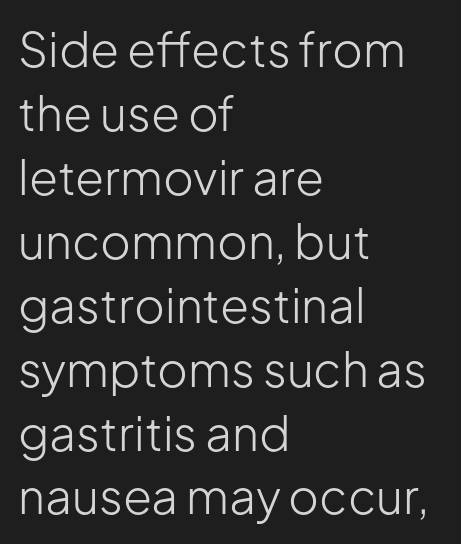
The image shows 47 px light sans-serif type, upright; set left-aligned, normal line spacing (1.36x), normal letter spacing, not underlined; low stroke contrast and a medium x-height.
